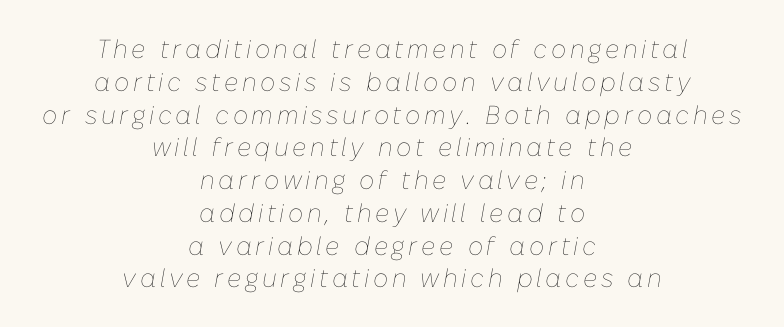
{"italic": "yes", "lean": "right", "slant_degrees": 10, "bold": "no", "underline": "no", "align": "center", "line_spacing": "normal", "line_spacing_ratio": 1.26, "glyph_px": 26}
